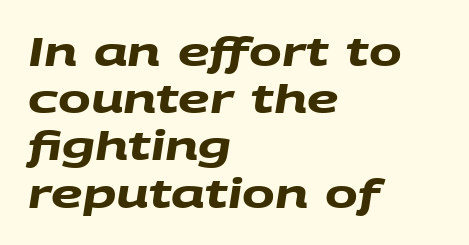
The image shows 39 px heavy, wide sans-serif type; set left-aligned, line spacing 1.21x, normal letter spacing, not underlined; medium stroke contrast and a large x-height.
